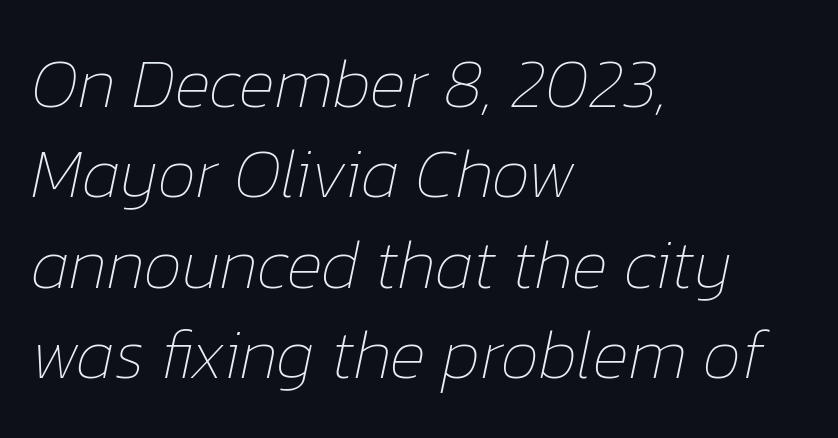
These lines are rendered in a variable-pitch font. Words appear dense and cohesive because spacing is normal. Weight: in the light-to-regular range. The whole block is typeset with a tilt. This rendering uses left alignment, leaving the right contour irregular. Unmarked baselines from the first word to the last.
